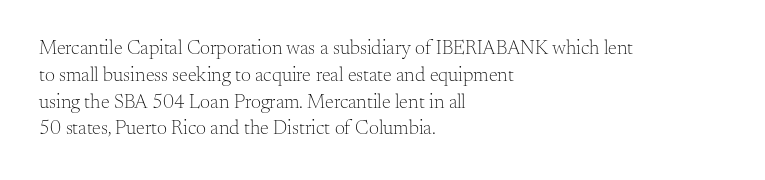
Q: Is the text bold? A: No.
Q: Is the text italic (slanted)? A: No, it is upright.
Q: Is the text underlined? A: No.
Q: How is the paragraph aligned? A: Left-aligned.
Q: Is the spacing between letters normal or unusually wide? A: Normal.
Q: Is the spacing between lines tight, normal or loose? A: Normal.
